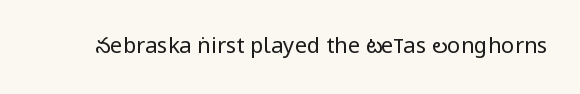
The space directly below the letters is spotless. Quick note: not italic, upright. The line texture is even and compact thanks to regular tracking. These glyphs show unthickened strokes, regular width or finer.
